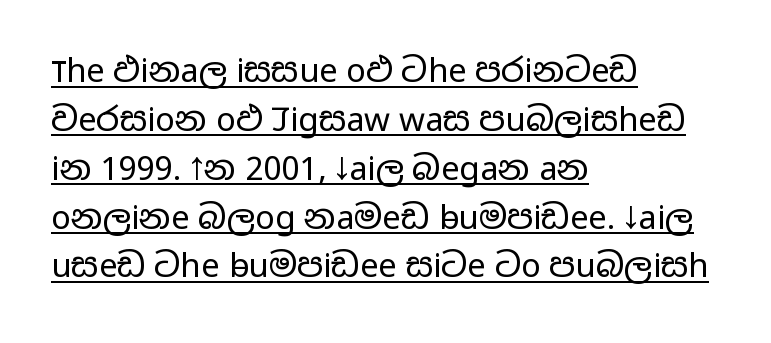
Q: Is the text bold? A: No.
Q: Is the text italic (slanted)? A: No, it is upright.
Q: Is the typeface a serif or a sans-serif typeface? A: Sans-serif.
Q: Is the text underlined? A: Yes.
Q: How is the paragraph aligned? A: Left-aligned.
Q: Is the spacing between letters normal or unusually wide? A: Normal.
Q: Is the spacing between lines tight, normal or loose? A: Normal.
Q: Width (condensed, normal, or wide)? A: Wide.
Q: Stroke contrast? A: Low.
Q: x-height? A: Medium.
Q: Monospaced? A: No.
